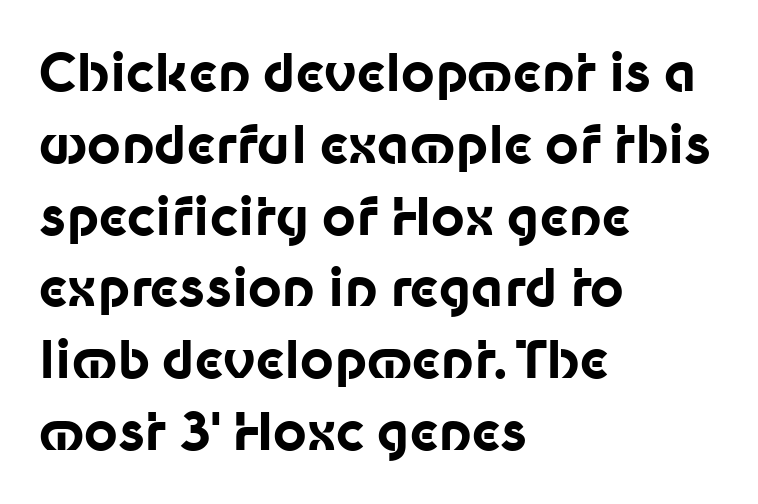
Weight check: bold — yes, fully. Check the space under the baseline: it is left empty. A typesetter would call this leading conventional body-copy spacing. Teacher's note: observe the even left margin — that is flush-left alignment. How are the letters spaced? Ordinarily, with no added tracking.
